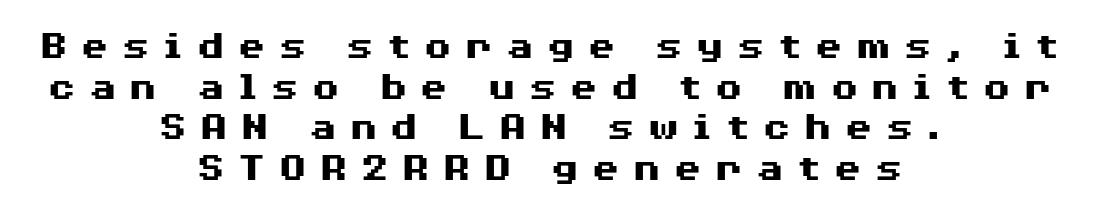
How are the letters spaced? Widely, with obvious added tracking. Vertical spacing — tight. It's the straight-up-and-down kind of type. The specimen omits any rule beneath the text block's lines. Each glyph is drawn with heavy, bold strokes.
